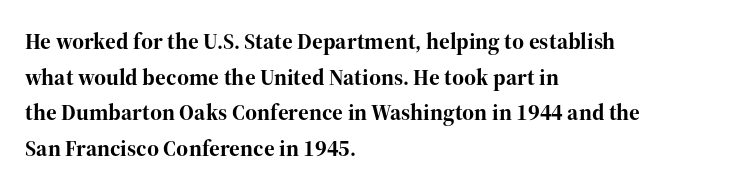
Is the block centered? No — it sits flush against the left margin. A full-strength bold gives these letters their thick strokes. The zone under the glyphs is completely vacant. This sample uses an upright cut, with every glyph sitting square on the baseline. The passage shown has conventional tracking throughout. The line-height multiplier appears to be the usual default.
